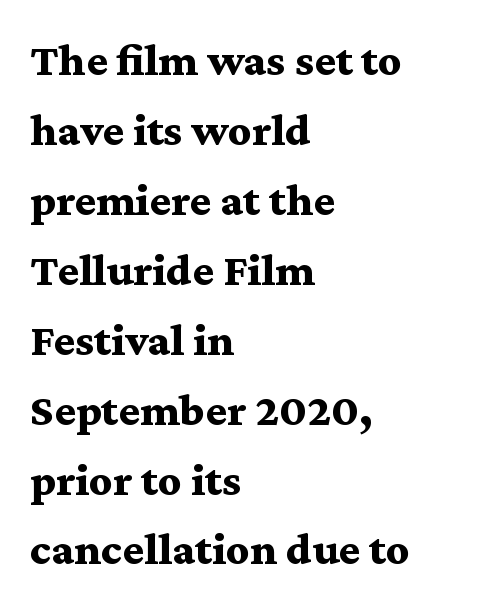
Q: Is the text bold? A: Yes.
Q: Is the text italic (slanted)? A: No, it is upright.
Q: Is the typeface a serif or a sans-serif typeface? A: Serif.
Q: Is the text underlined? A: No.
Q: How is the paragraph aligned? A: Left-aligned.
Q: Is the spacing between letters normal or unusually wide? A: Normal.
Q: Is the spacing between lines tight, normal or loose? A: Normal.
Q: Width (condensed, normal, or wide)? A: Wide.
Q: Stroke contrast? A: Medium.
Q: x-height? A: Medium.
Q: Monospaced? A: No.
